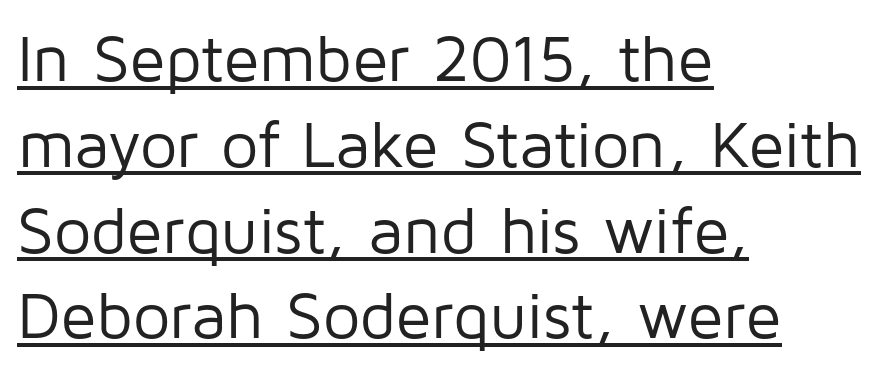
The image shows 66 px regular-weight sans-serif type, upright; set left-aligned, normal line spacing (1.3x), normal letter spacing, underlined; low stroke contrast and a medium x-height.
